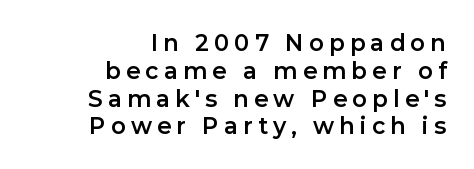
The words here are not underlined. Posture: upright roman. The compositor pushed each line to the right boundary. The horizontal fit of the characters is loose and conspicuously gappy.
